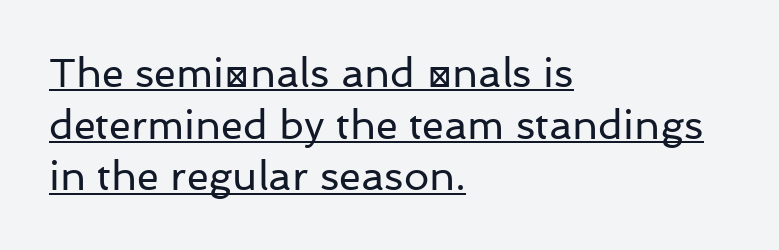
The image shows 40 px regular-weight sans-serif type, upright; set left-aligned, normal line spacing (1.29x), normal letter spacing, underlined; low stroke contrast and a medium x-height.
